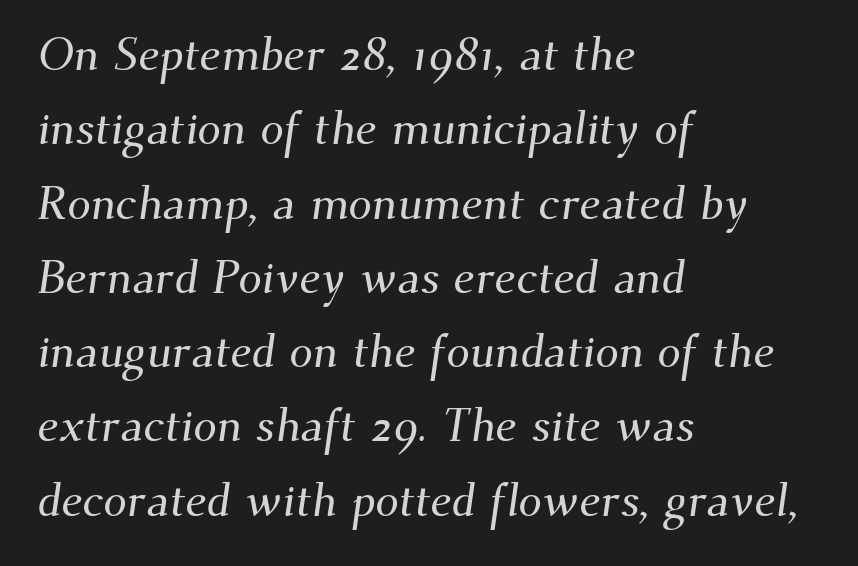
The image shows 47 px serif type; set left-aligned, normal line spacing (1.58x), normal letter spacing, not underlined; medium stroke contrast and a small x-height.
